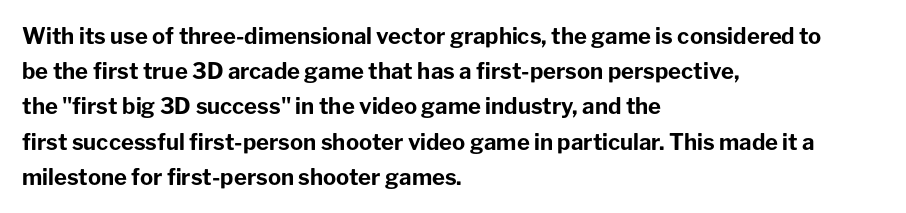
Q: Is the text bold? A: Yes.
Q: Is the text italic (slanted)? A: No, it is upright.
Q: Is the text underlined? A: No.
Q: How is the paragraph aligned? A: Left-aligned.
Q: Is the spacing between letters normal or unusually wide? A: Normal.
Q: Is the spacing between lines tight, normal or loose? A: Normal.
